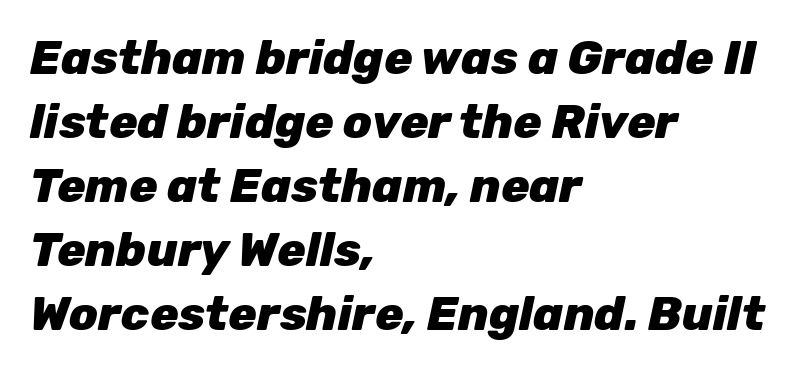
The image shows 47 px heavy type, italic (leaning right); set left-aligned, normal line spacing (1.36x), normal letter spacing, not underlined; low stroke contrast and a medium x-height.
